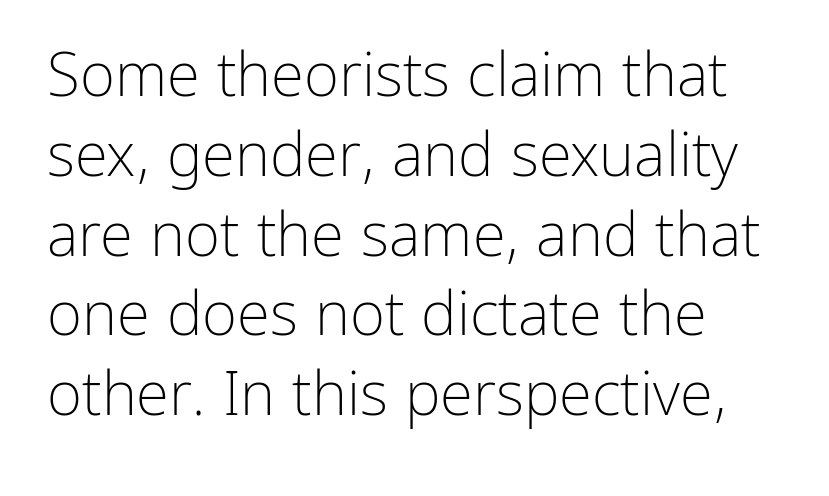
The image shows 60 px light sans-serif type, upright; set left-aligned, normal line spacing (1.33x), normal letter spacing, not underlined; low stroke contrast and a medium x-height.
